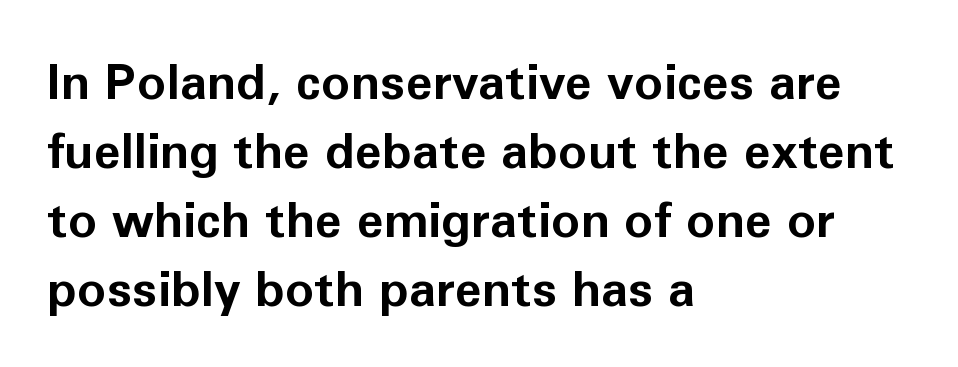
The image shows 49 px bold sans-serif type, upright; set left-aligned, normal line spacing (1.41x), normal letter spacing, not underlined; low stroke contrast and a medium x-height.
